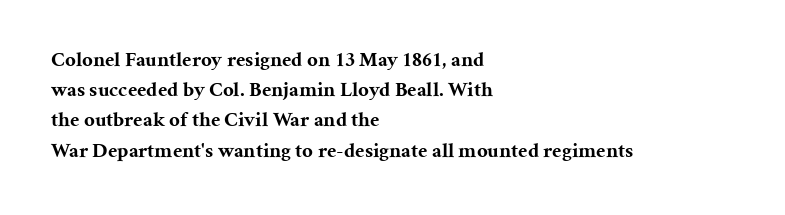
The image shows 21 px bold type, upright; set left-aligned, normal line spacing (1.44x), normal letter spacing, not underlined.
